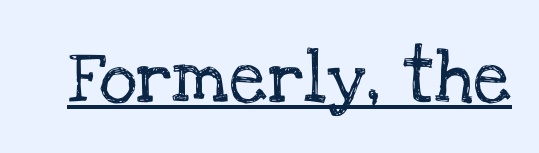
Q: Is the text italic (slanted)? A: No, it is upright.
Q: Is the typeface a serif or a sans-serif typeface? A: Serif.
Q: Is the text underlined? A: Yes.
Q: Is the spacing between letters normal or unusually wide? A: Normal.
Q: Width (condensed, normal, or wide)? A: Normal.
Q: Stroke contrast? A: Low.
Q: x-height? A: Large.
Q: Monospaced? A: No.
